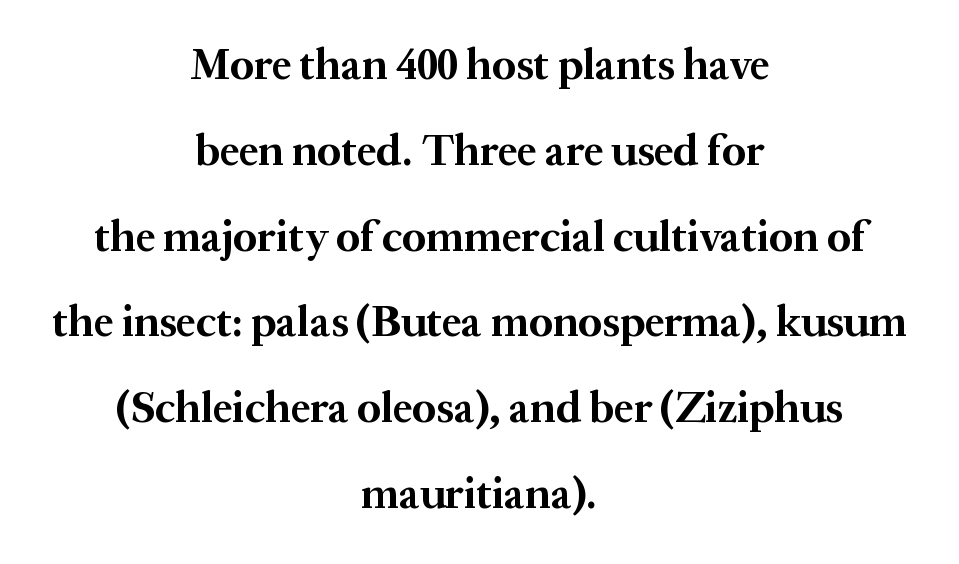
Q: Is the text bold? A: Yes.
Q: Is the text italic (slanted)? A: No, it is upright.
Q: Is the typeface a serif or a sans-serif typeface? A: Serif.
Q: Is the text underlined? A: No.
Q: How is the paragraph aligned? A: Centered.
Q: Is the spacing between letters normal or unusually wide? A: Normal.
Q: Is the spacing between lines tight, normal or loose? A: Loose.
Q: Width (condensed, normal, or wide)? A: Normal.
Q: Stroke contrast? A: Medium.
Q: x-height? A: Medium.
Q: Monospaced? A: No.
